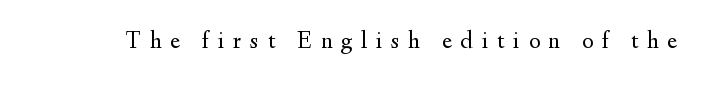
{"italic": "no", "bold": "no", "underline": "no", "letter_spacing": "wide", "letter_spacing_em": 0.37, "glyph_px": 24}
